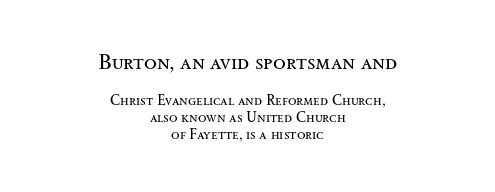
Nothing unusual about the tracking: characters are spaced as the font intends. Descender tails drop into unmarked territory. Scale decreases going downward across the two blocks. This sample uses an upright cut, with every glyph sitting square on the baseline.
